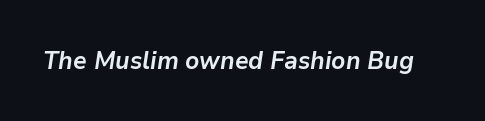
The image shows 25 px bold type, italic (leaning right); set normal letter spacing, not underlined.
